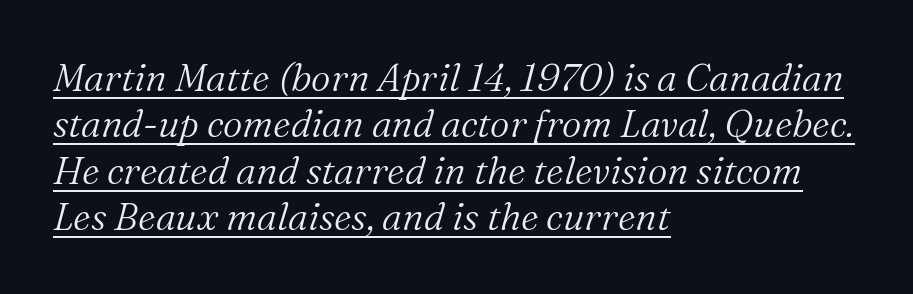
{"serif": "yes", "italic": "yes", "lean": "right", "slant_degrees": 16, "bold": "no", "weight": "light", "width": "normal", "stroke_contrast": "medium", "x_height": "medium", "monospaced": "no", "underline": "yes", "align": "left", "line_spacing_ratio": 1.22, "letter_spacing": "normal", "letter_spacing_em": 0.0, "glyph_px": 38}
